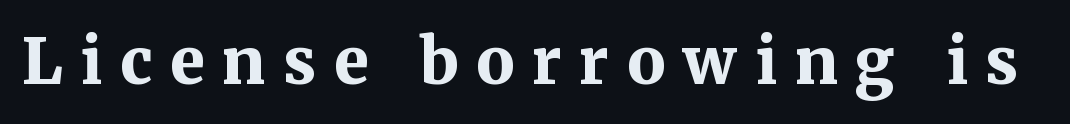
Q: Is the text bold? A: Yes.
Q: Is the text italic (slanted)? A: No, it is upright.
Q: Is the typeface a serif or a sans-serif typeface? A: Serif.
Q: Is the text underlined? A: No.
Q: Is the spacing between letters normal or unusually wide? A: Unusually wide.
Q: Width (condensed, normal, or wide)? A: Normal.
Q: Stroke contrast? A: Medium.
Q: x-height? A: Medium.
Q: Monospaced? A: No.
